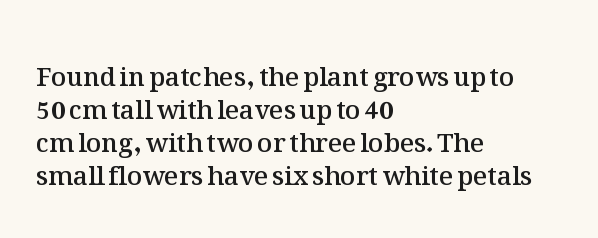
Q: Is the text bold? A: Semi-bold.
Q: Is the text italic (slanted)? A: No, it is upright.
Q: Is the text underlined? A: No.
Q: How is the paragraph aligned? A: Left-aligned.
Q: Is the spacing between letters normal or unusually wide? A: Normal.
Q: Is the spacing between lines tight, normal or loose? A: Normal.
